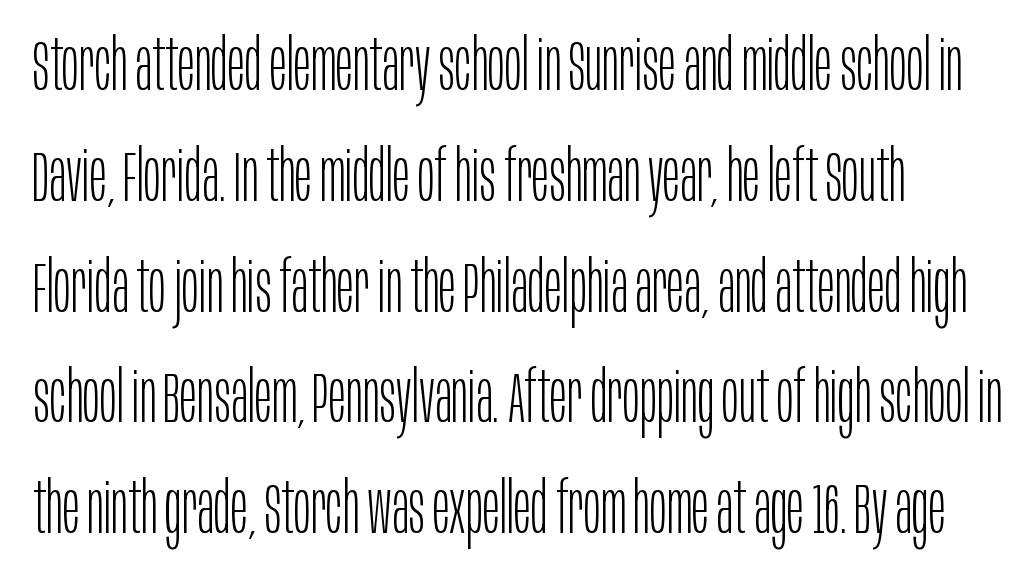
{"serif": "no", "italic": "no", "bold": "no", "weight": "light", "width": "condensed", "stroke_contrast": "low", "x_height": "large", "monospaced": "no", "underline": "no", "align": "left", "line_spacing": "normal", "line_spacing_ratio": 1.56, "letter_spacing": "normal", "letter_spacing_em": 0.0, "glyph_px": 71}
